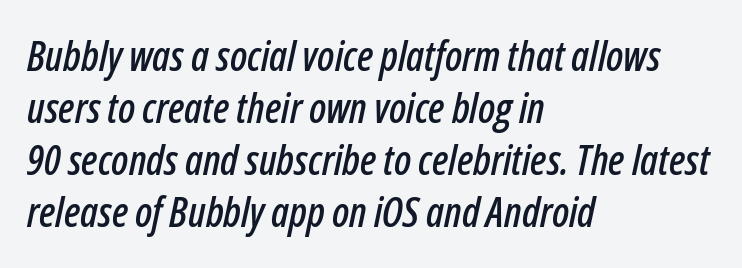
The face used here is proportionally spaced, like ordinary book or web type. The vertical gap from one line to the next is medium. Italic: yes, the glyphs are oblique. Glyph-to-glyph distance matches everyday printed text. The compositor pushed each line to the left boundary. Honestly, there is no underline to notice here at all.
